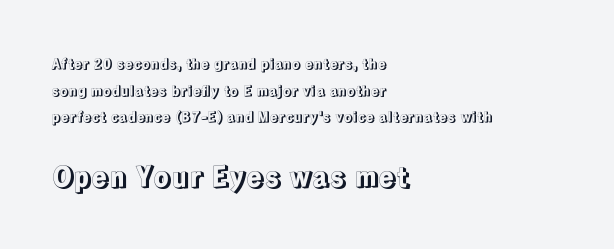
{"italic": "no", "width": "normal", "x_height": "medium", "monospaced": "no", "underline": "no", "align": "left", "line_spacing": "loose", "line_spacing_ratio": 1.9, "letter_spacing": "normal", "letter_spacing_em": 0.0, "larger_block": "second", "size_ratio": 2.0, "glyph_px": 28}
